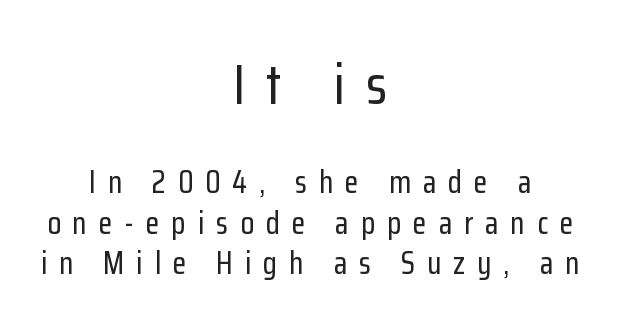
A student would notice the top passage is typeset larger than what follows. This sample has the flowing, uneven cadence of proportional lettering. The paragraph has two soft edges and a firm central axis. This is roman type, the default non-slanted kind. Has an underline been added? It has not.
